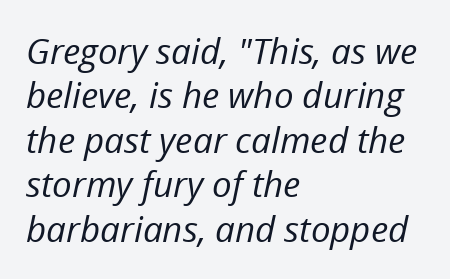
{"italic": "yes", "lean": "right", "slant_degrees": 12, "bold": "no", "weight": "regular", "width": "normal", "stroke_contrast": "low", "x_height": "medium", "monospaced": "no", "underline": "no", "align": "left", "line_spacing": "normal", "line_spacing_ratio": 1.27, "letter_spacing": "normal", "letter_spacing_em": 0.0, "glyph_px": 35}
